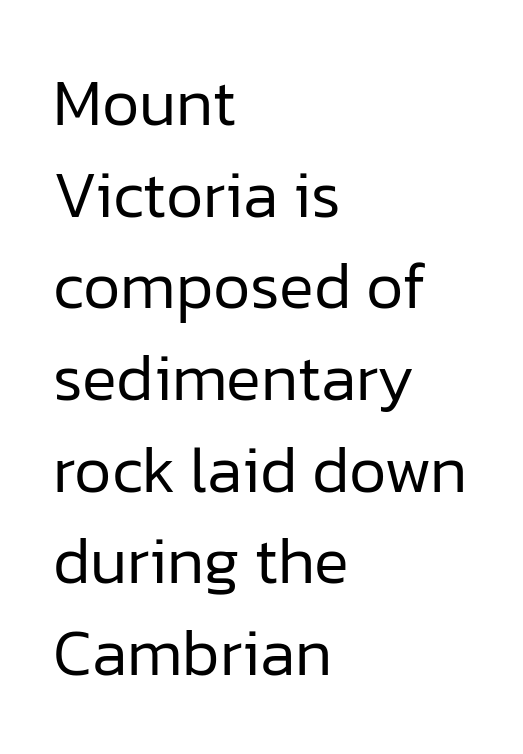
The image shows 65 px regular-weight sans-serif type, upright; set left-aligned, normal line spacing (1.41x), normal letter spacing, not underlined; low stroke contrast and a medium x-height.
